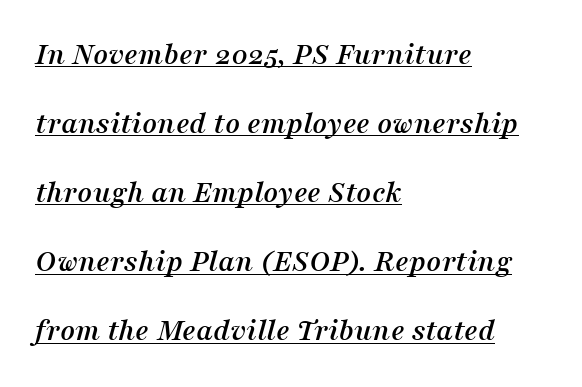
Tracking here is standard; glyphs follow each other at the usual distance. A typesetter would mark this as italic. The setting favours the left margin, as ordinary paragraphs usually do. A continuous stroke trails under the words, as in a hyperlink. Leading: increased. Observe the serifs anchoring each vertical stroke in this sample.
